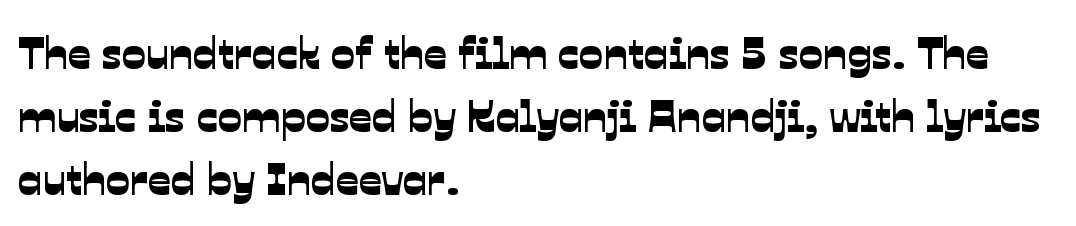
{"serif": "no", "width": "normal", "stroke_contrast": "low", "x_height": "medium", "monospaced": "no", "underline": "no", "align": "left", "line_spacing": "normal", "line_spacing_ratio": 1.4, "letter_spacing": "normal", "letter_spacing_em": 0.0, "glyph_px": 45}
